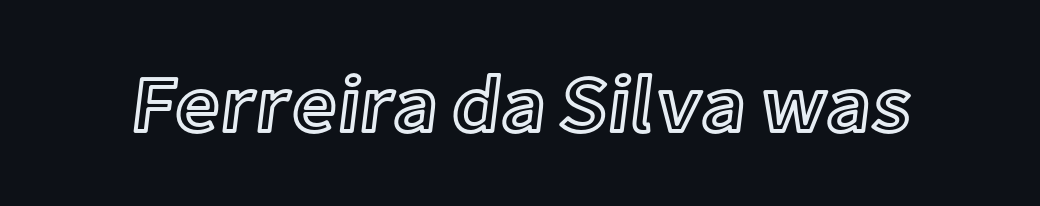
Q: Is the text italic (slanted)? A: Yes.
Q: Is the text underlined? A: No.
Q: Is the spacing between letters normal or unusually wide? A: Normal.
Q: Width (condensed, normal, or wide)? A: Normal.
Q: x-height? A: Medium.
Q: Monospaced? A: No.
